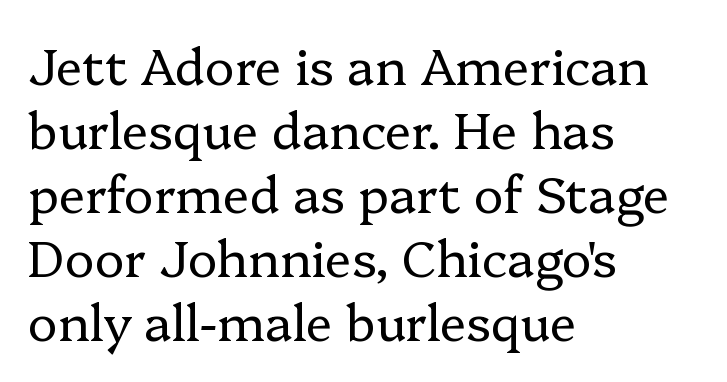
{"serif": "yes", "italic": "no", "bold": "no", "weight": "regular", "width": "normal", "stroke_contrast": "low", "x_height": "medium", "monospaced": "no", "underline": "no", "align": "left", "line_spacing": "normal", "line_spacing_ratio": 1.28, "letter_spacing": "normal", "letter_spacing_em": 0.0, "glyph_px": 50}
